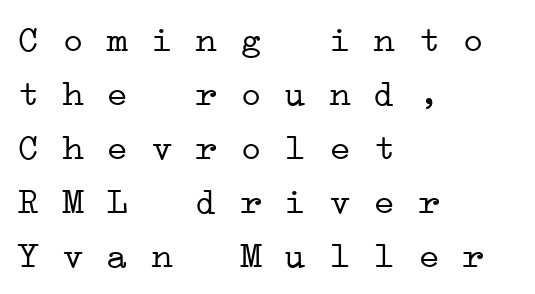
{"serif": "yes", "bold": "no", "weight": "light", "width": "wide", "stroke_contrast": "low", "x_height": "medium", "monospaced": "yes", "underline": "no", "align": "left", "line_spacing": "normal", "line_spacing_ratio": 1.46, "letter_spacing": "normal", "letter_spacing_em": 0.0, "glyph_px": 37}
